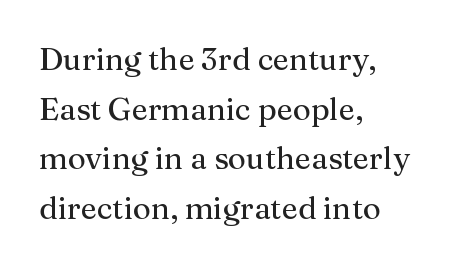
Beneath every word, the page is bare. The letterforms sit shoulder to shoulder at normal distance. Do the characters align in a grid? No, the font is proportional. Style check: upright. The rows are spaced the way most documents space them. Which margin do the lines hug? The left one — the right edge is uneven.
